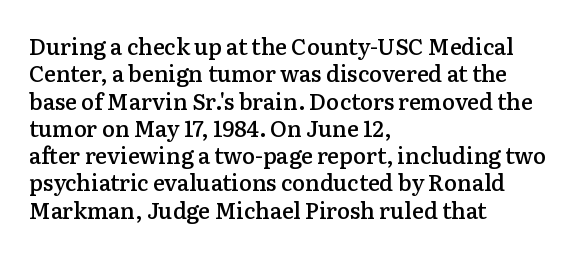
The image shows 22 px text type, upright; set left-aligned, line spacing 1.24x, normal letter spacing, not underlined.
